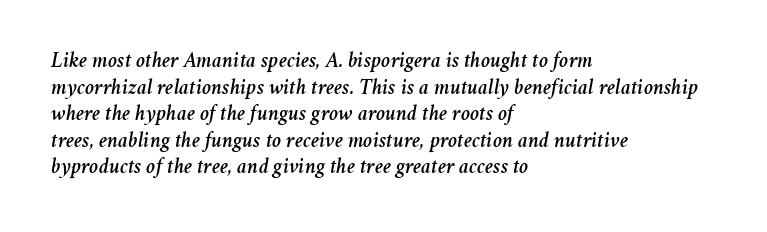
The image shows 22 px text type, italic (leaning right); set left-aligned, line spacing 1.21x, normal letter spacing, not underlined.
